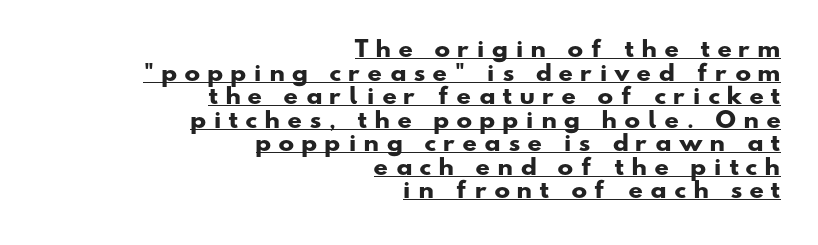
Does a line run under the words? Yes, clearly. Notice how the passage keeps a crisp vertical edge on the right only. Each glyph is drawn with heavy, bold strokes. The leading is snug, giving the passage a crowded texture.
